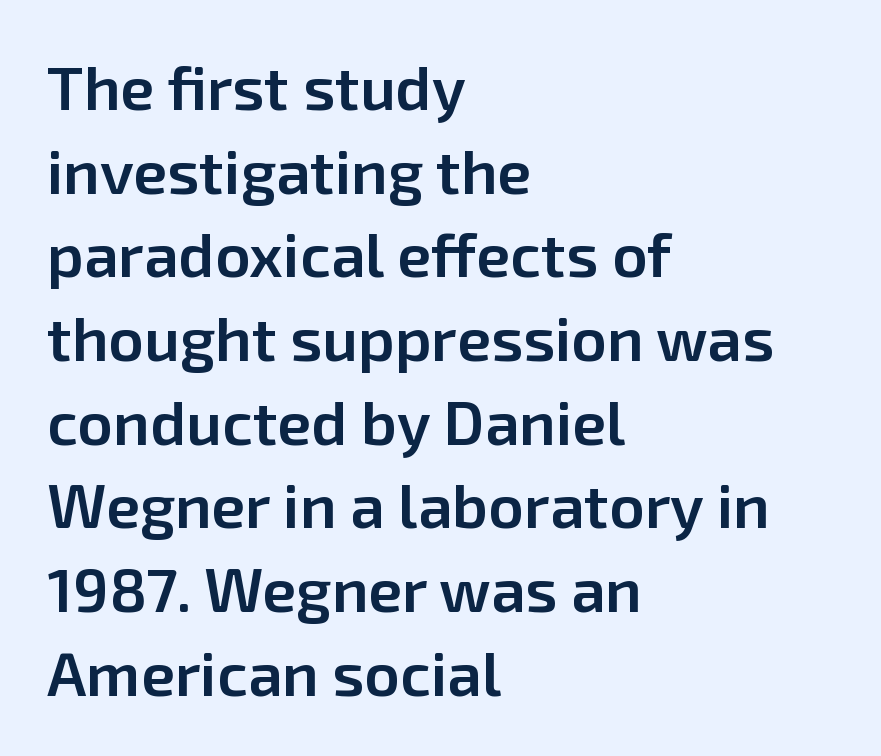
{"serif": "no", "italic": "no", "bold": "semi", "weight": "semibold", "width": "normal", "stroke_contrast": "low", "x_height": "medium", "monospaced": "no", "underline": "no", "align": "left", "line_spacing": "normal", "line_spacing_ratio": 1.35, "letter_spacing": "normal", "letter_spacing_em": 0.0, "glyph_px": 62}
